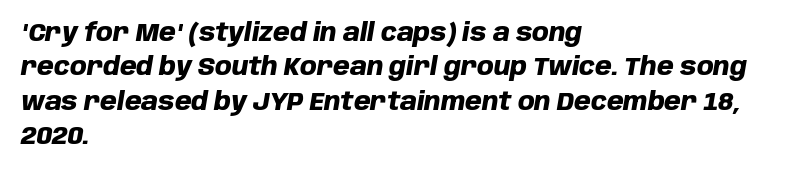
The image shows 24 px bold type, italic (leaning right); set left-aligned, normal line spacing (1.43x), normal letter spacing, not underlined.
